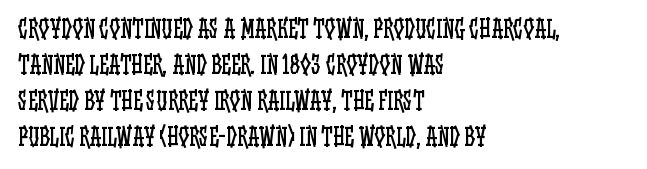
{"italic": "no", "bold": "no", "underline": "no", "align": "left", "line_spacing": "normal", "line_spacing_ratio": 1.5, "letter_spacing": "normal", "letter_spacing_em": 0.0, "glyph_px": 24}
